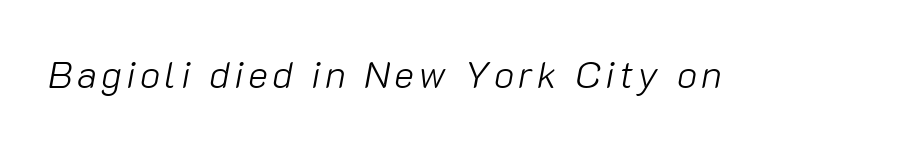
Is this a heavy cut? Hardly; it is regular or lighter. The rendering applies a slant to the glyphs. The rendering uses natural spacing where letterforms have individual widths. The string is rendered with underlining switched off.
